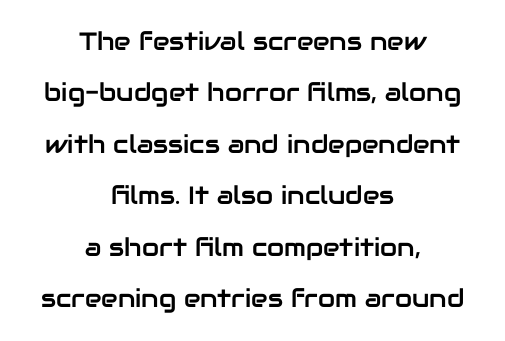
Q: Is the text italic (slanted)? A: No, it is upright.
Q: Is the text underlined? A: No.
Q: How is the paragraph aligned? A: Centered.
Q: Is the spacing between letters normal or unusually wide? A: Normal.
Q: Is the spacing between lines tight, normal or loose? A: Loose.
